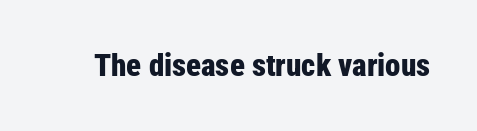
Q: Is the text bold? A: Yes.
Q: Is the text italic (slanted)? A: No, it is upright.
Q: Is the typeface a serif or a sans-serif typeface? A: Sans-serif.
Q: Is the text underlined? A: No.
Q: Is the spacing between letters normal or unusually wide? A: Normal.
Q: Width (condensed, normal, or wide)? A: Condensed.
Q: Stroke contrast? A: Low.
Q: x-height? A: Medium.
Q: Monospaced? A: No.
